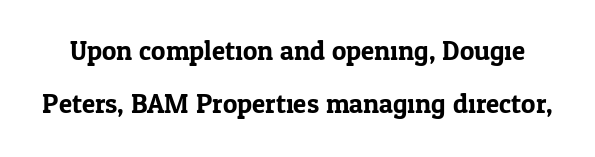
Style check: upright. Has an underline been added? It has not. In terms of letterspacing, this is plain default setting. If you measured baseline to baseline, you'd find a long distance.
